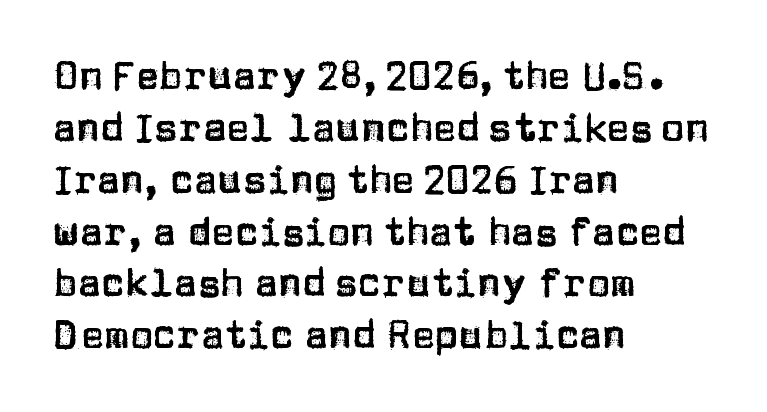
Line spacing here is normal. The gap between lines stays unmarked. Letterform terminals end flat and unadorned throughout the passage. You could call the tracking neutral — neither tight nor loose. Is this a fixed-width face? No — the glyphs have proportional, varying widths.
